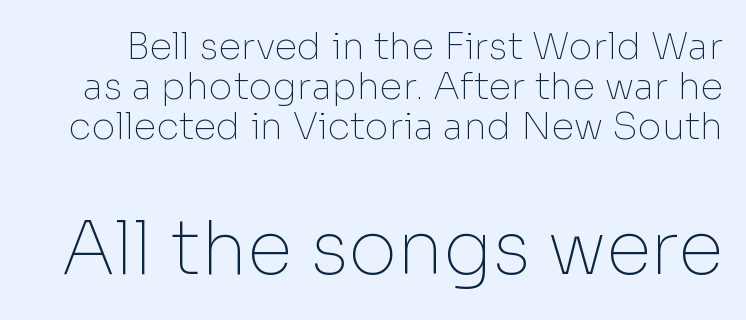
{"serif": "no", "italic": "no", "bold": "no", "weight": "thin", "width": "normal", "stroke_contrast": "low", "x_height": "medium", "monospaced": "no", "underline": "no", "line_spacing": "tight", "line_spacing_ratio": 1.08, "letter_spacing": "normal", "letter_spacing_em": 0.0, "larger_block": "second", "size_ratio": 2.0, "glyph_px": 74}
